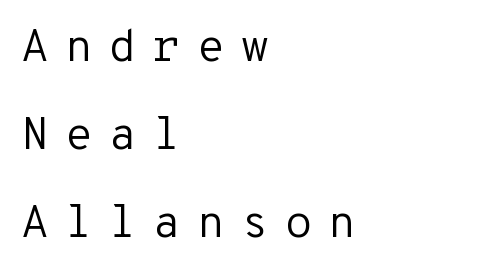
The image shows 45 px regular-weight sans-serif type, upright, monospaced; set left-aligned, loose line spacing (1.96x), unusually wide letter spacing (+0.36 em), not underlined; low stroke contrast and a medium x-height.
